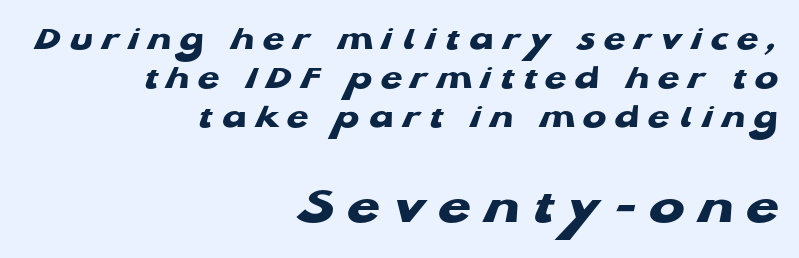
These lines huddle together more closely than default settings would place them. Each row of text sits above clean, open space. Words appear elongated and porous because spacing is wide. Spacing verdict: proportional, widths tailored to each character.
